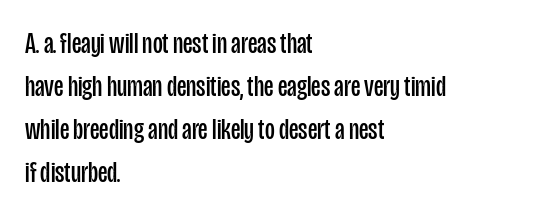
{"serif": "no", "italic": "no", "bold": "no", "weight": "regular", "width": "condensed", "stroke_contrast": "low", "x_height": "large", "monospaced": "no", "underline": "no", "align": "left", "line_spacing": "normal", "line_spacing_ratio": 1.43, "letter_spacing": "normal", "letter_spacing_em": 0.0, "glyph_px": 30}
